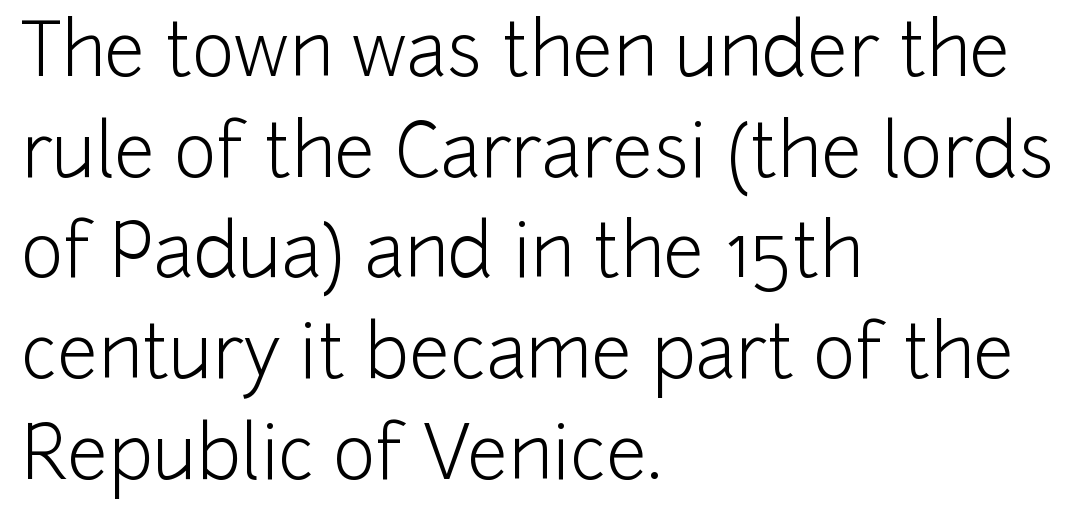
Q: Is the text bold? A: No.
Q: Is the text italic (slanted)? A: No, it is upright.
Q: Is the typeface a serif or a sans-serif typeface? A: Sans-serif.
Q: Is the text underlined? A: No.
Q: How is the paragraph aligned? A: Left-aligned.
Q: Is the spacing between letters normal or unusually wide? A: Normal.
Q: Is the spacing between lines tight, normal or loose? A: Normal.
Q: Width (condensed, normal, or wide)? A: Normal.
Q: Stroke contrast? A: Low.
Q: x-height? A: Medium.
Q: Monospaced? A: No.
